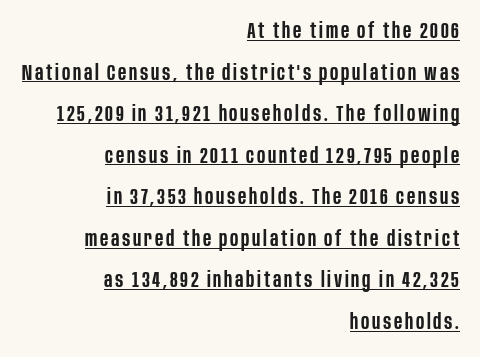
Q: Is the text bold? A: Semi-bold.
Q: Is the text italic (slanted)? A: No, it is upright.
Q: Is the text underlined? A: Yes.
Q: How is the paragraph aligned? A: Right-aligned.
Q: Is the spacing between lines tight, normal or loose? A: Loose.
